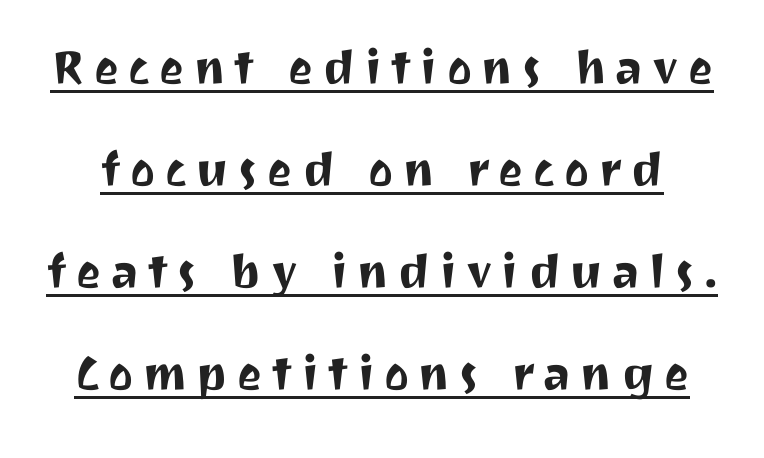
If you drew a line through each stem, it would be perfectly vertical. Here the designer chose a conventional face with non-uniform glyph widths. Caption: lettering with a line underneath. Each letter's strokes conclude bluntly, with no projecting serifs.
